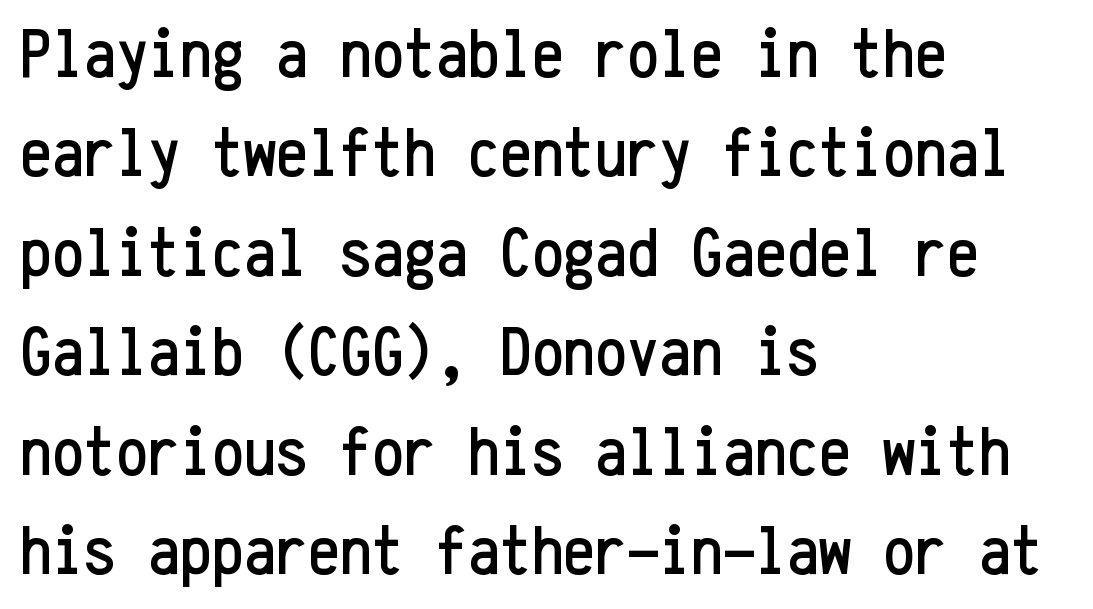
{"serif": "no", "italic": "no", "width": "condensed", "stroke_contrast": "low", "x_height": "medium", "monospaced": "yes", "underline": "no", "align": "left", "line_spacing": "normal", "line_spacing_ratio": 1.4, "letter_spacing": "normal", "letter_spacing_em": 0.0, "glyph_px": 71}
